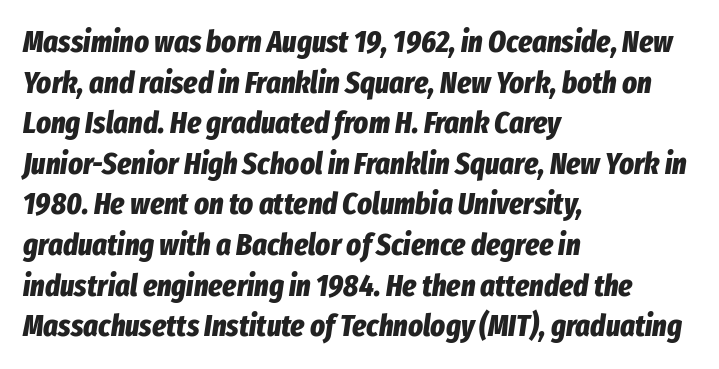
The image shows 31 px bold, condensed type, italic (leaning right); set left-aligned, normal line spacing (1.31x), normal letter spacing, not underlined; low stroke contrast and a medium x-height.
